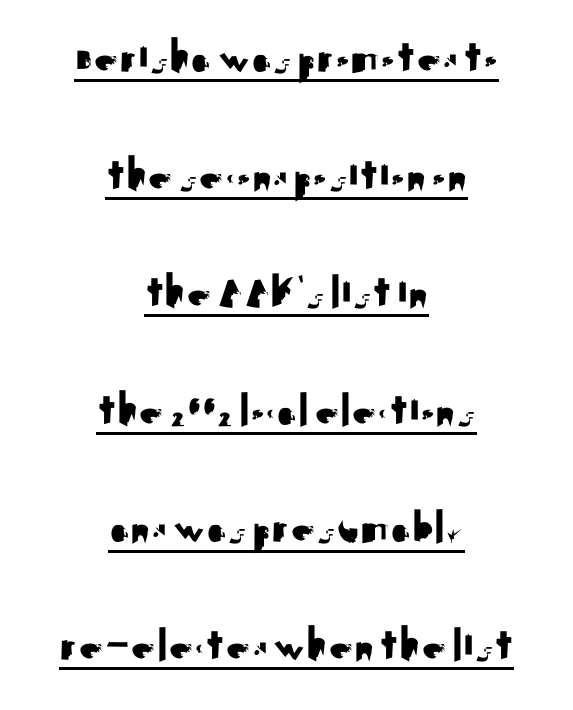
The image shows 48 px sans-serif type, upright; set centered, loose line spacing (2.45x), normal letter spacing, underlined; medium stroke contrast and a small x-height.
